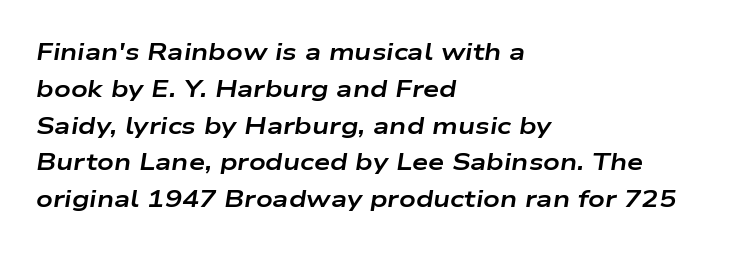
{"italic": "yes", "lean": "right", "slant_degrees": 9, "bold": "yes", "underline": "no", "align": "left", "line_spacing": "normal", "line_spacing_ratio": 1.6, "letter_spacing": "normal", "letter_spacing_em": 0.0, "glyph_px": 23}
